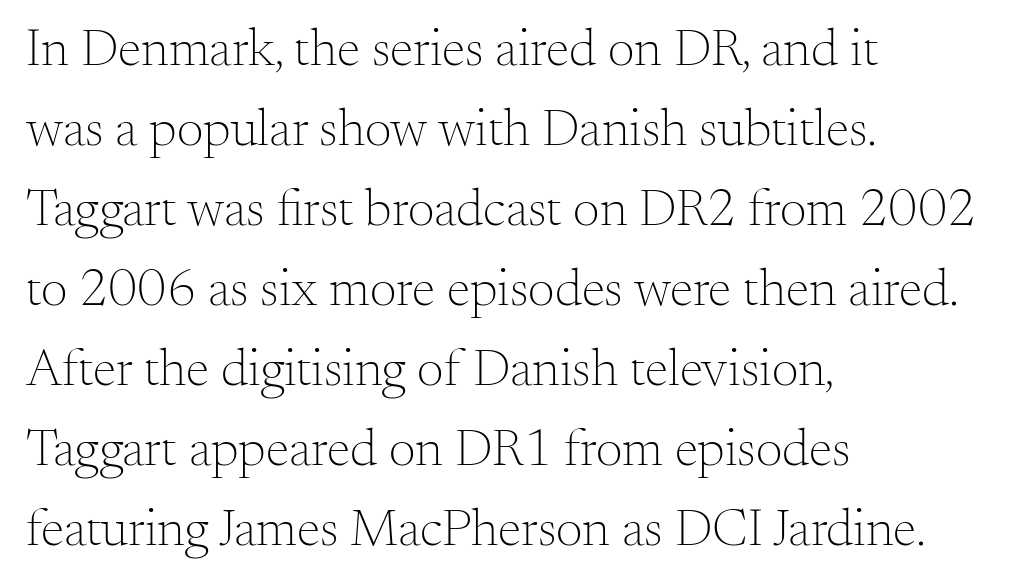
Nobody touched the tracking dial on this one. If you drew a ruler down the left edge, every line would touch it. The font family rendered here belongs to the serif group. Proportional: the letters do not fall into vertical columns. Only glyphs here, with clear space below each row.
